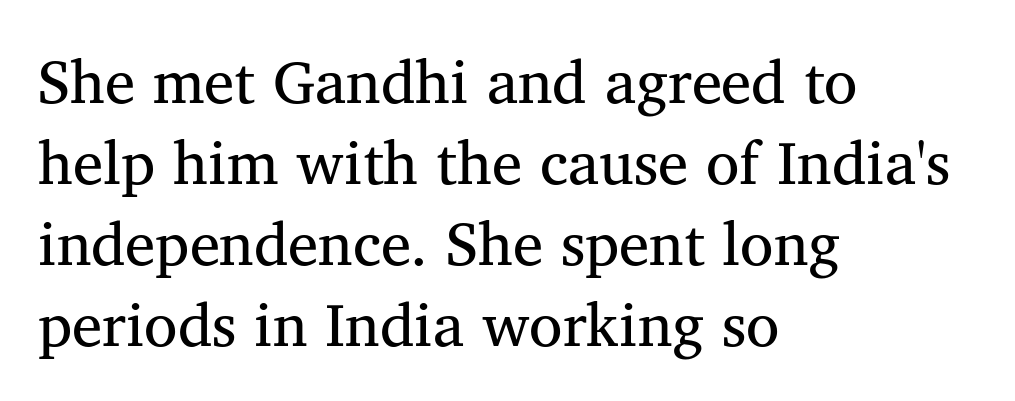
Typeset ragged right — the left edge is the straight one. The letters stand upright; this is a roman face. This is serif lettering, the kind often seen in printed books. Between one letter and the next there's only the usual sliver of space. Beneath every word, the page is bare.
